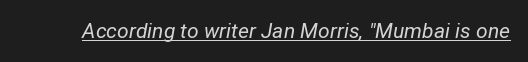
Is the type slanted? Yes — the strokes lean at a clear angle. The cut favours lightness, reaching ordinary text weight at its darkest. Check the space under the baseline: a stroke is drawn there. Tracking value appears to be zero — textbook default spacing.
